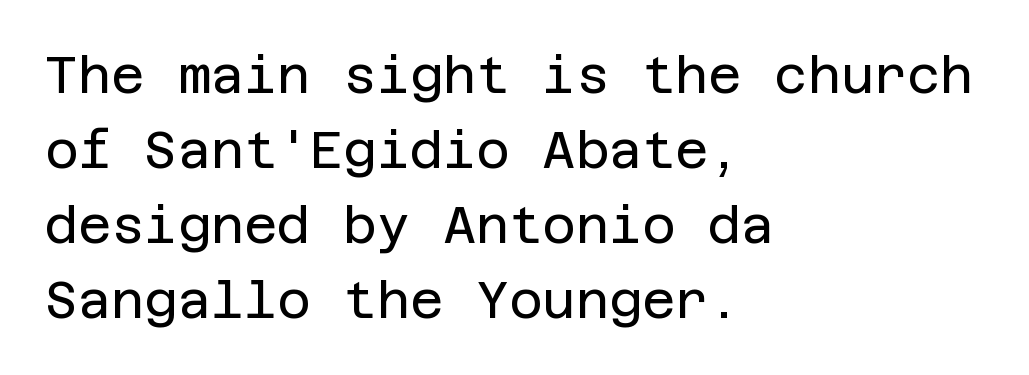
{"serif": "no", "italic": "no", "bold": "no", "weight": "regular", "width": "normal", "stroke_contrast": "low", "x_height": "large", "underline": "no", "align": "left", "line_spacing": "normal", "line_spacing_ratio": 1.47, "letter_spacing": "normal", "letter_spacing_em": 0.0, "glyph_px": 51}
